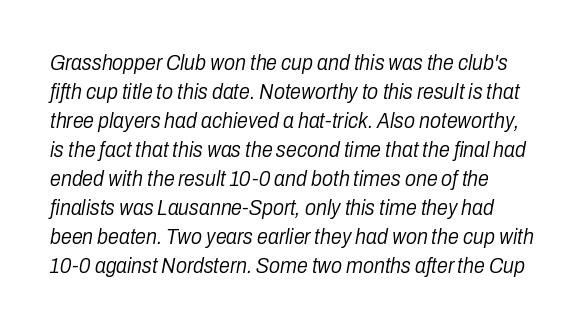
The typography opts for an oblique posture over an upright one. The gaps between neighbouring characters are ordinary and unremarkable. How would I describe the line gaps? Plain and ordinary. Letters have the restrained weight of plain body copy at most. Descender tails drop into unmarked territory.
